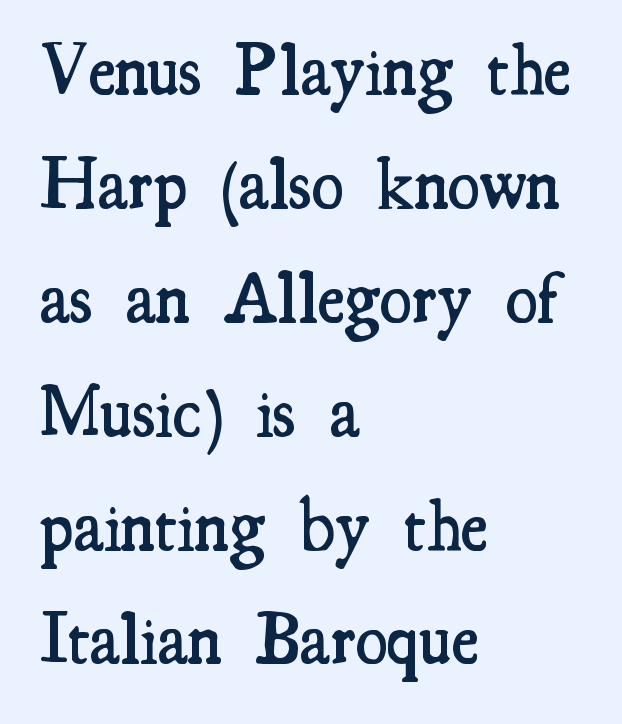
Every stem runs plumb, perpendicular to the baseline. Rows of type keep a routine distance in the vertical direction. The type family on display is of the serif kind. Words float on clear page, feet unadorned.
